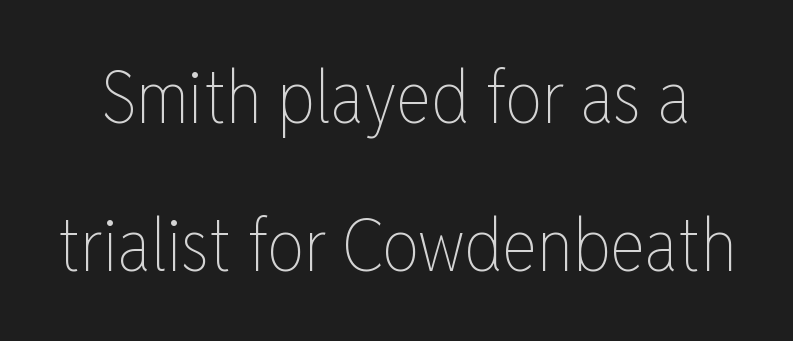
{"italic": "no", "bold": "no", "weight": "thin", "width": "condensed", "stroke_contrast": "low", "x_height": "medium", "monospaced": "no", "underline": "no", "line_spacing": "loose", "line_spacing_ratio": 2.0, "letter_spacing": "normal", "letter_spacing_em": 0.0, "glyph_px": 74}
